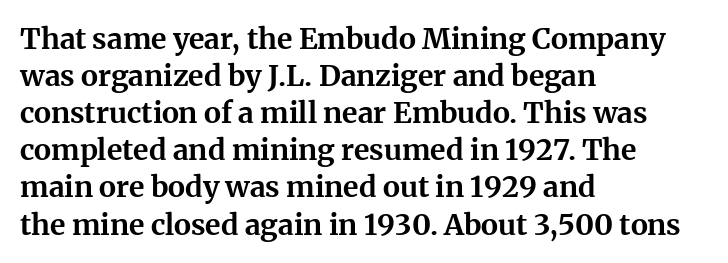
Q: Is the text bold? A: Yes.
Q: Is the text italic (slanted)? A: No, it is upright.
Q: Is the typeface a serif or a sans-serif typeface? A: Serif.
Q: Is the text underlined? A: No.
Q: How is the paragraph aligned? A: Left-aligned.
Q: Is the spacing between letters normal or unusually wide? A: Normal.
Q: Is the spacing between lines tight, normal or loose? A: Normal.
Q: Width (condensed, normal, or wide)? A: Normal.
Q: Stroke contrast? A: Medium.
Q: x-height? A: Medium.
Q: Monospaced? A: No.
